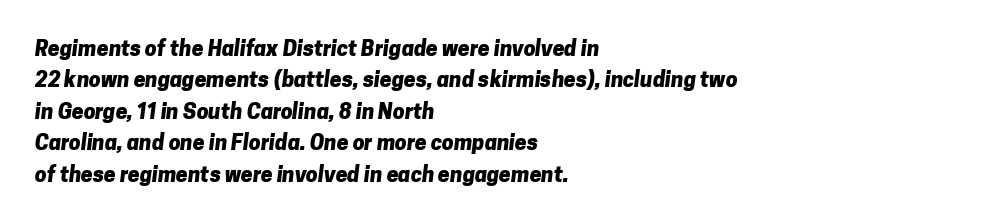
{"bold": "yes", "underline": "no", "align": "left", "line_spacing": "normal", "line_spacing_ratio": 1.5, "letter_spacing": "normal", "letter_spacing_em": 0.0, "glyph_px": 21}
